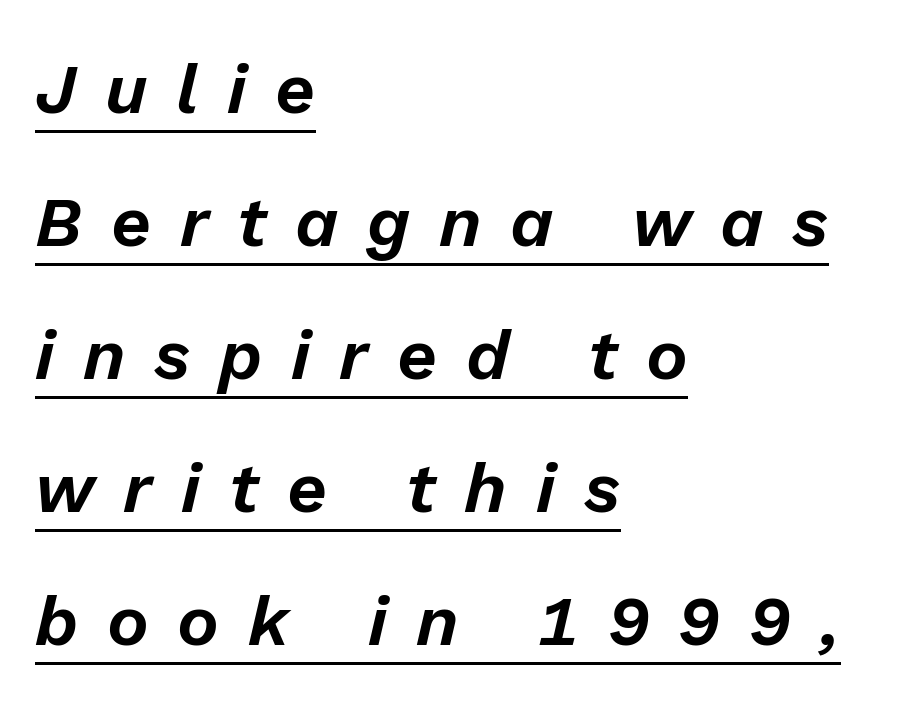
Q: Is the text italic (slanted)? A: Yes, it leans right by about 13 degrees.
Q: Is the text underlined? A: Yes.
Q: How is the paragraph aligned? A: Left-aligned.
Q: Is the spacing between letters normal or unusually wide? A: Unusually wide.
Q: Is the spacing between lines tight, normal or loose? A: Loose.
Q: Width (condensed, normal, or wide)? A: Normal.
Q: Stroke contrast? A: Low.
Q: x-height? A: Medium.
Q: Monospaced? A: No.
